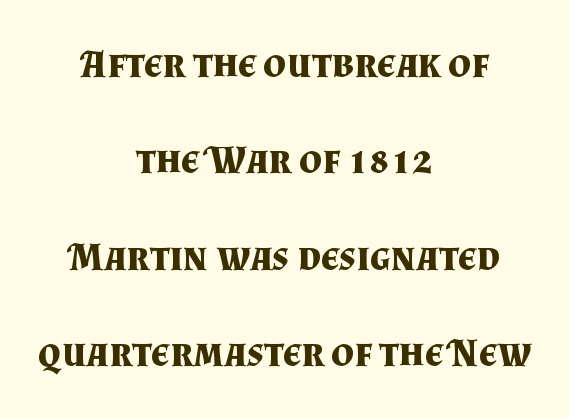
{"serif": "yes", "italic": "no", "bold": "yes", "weight": "bold", "width": "normal", "stroke_contrast": "medium", "x_height": "small", "monospaced": "no", "underline": "no", "align": "center", "line_spacing": "loose", "line_spacing_ratio": 2.41, "letter_spacing": "normal", "letter_spacing_em": 0.0, "glyph_px": 40}
